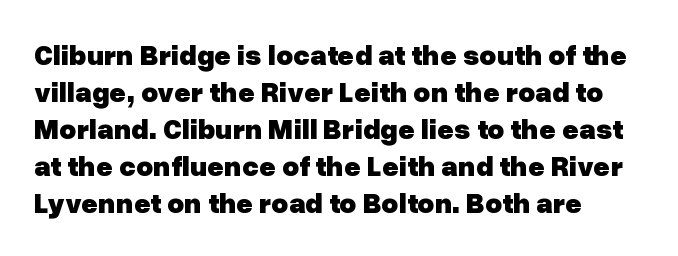
The strokes are fattened all the way to bold. Does extra space separate the letters? No, they use regular spacing. Leading matches the norm, producing a regular column. Does the lettering tilt? It doesn't — this is upright. The passage shown is typeset with a sans-serif family. A student would call this left alignment; a typographer would say flush left, rag right.
